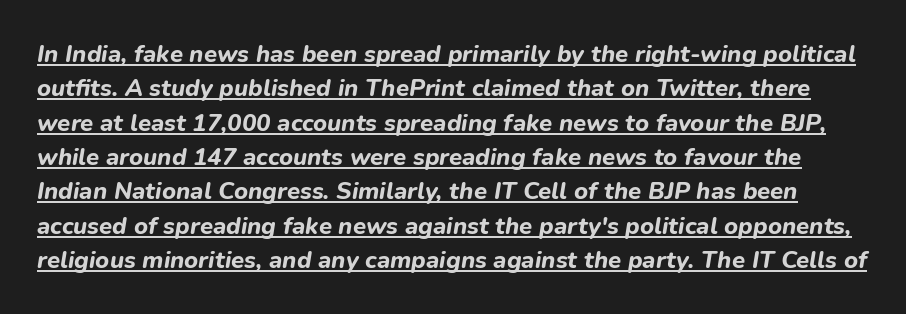
The image shows 24 px bold type, italic (leaning right); set normal line spacing (1.43x), normal letter spacing, underlined.
